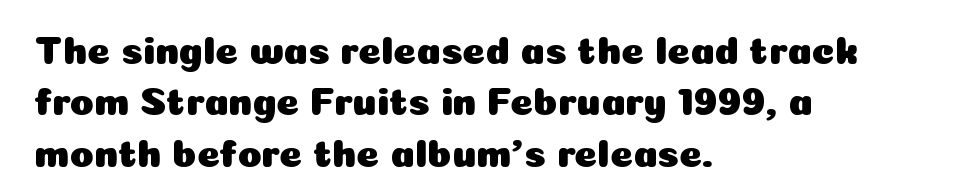
{"serif": "no", "italic": "no", "width": "normal", "stroke_contrast": "low", "x_height": "medium", "monospaced": "no", "underline": "no", "align": "left", "line_spacing": "normal", "line_spacing_ratio": 1.32, "letter_spacing": "normal", "letter_spacing_em": 0.0, "glyph_px": 39}
